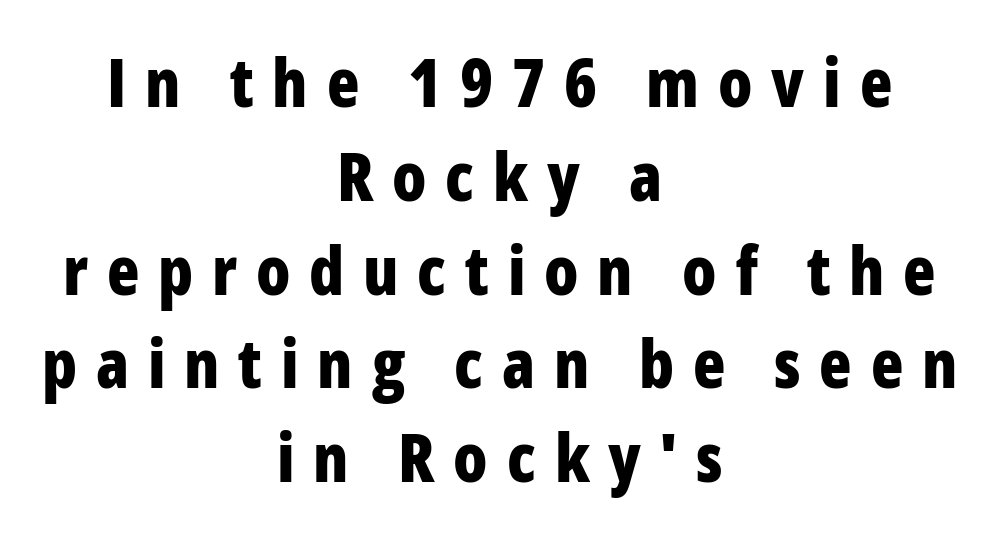
{"serif": "no", "italic": "no", "bold": "yes", "weight": "bold", "width": "condensed", "stroke_contrast": "low", "x_height": "medium", "monospaced": "no", "underline": "no", "align": "center", "line_spacing": "normal", "line_spacing_ratio": 1.4, "letter_spacing": "wide", "letter_spacing_em": 0.28, "glyph_px": 67}
